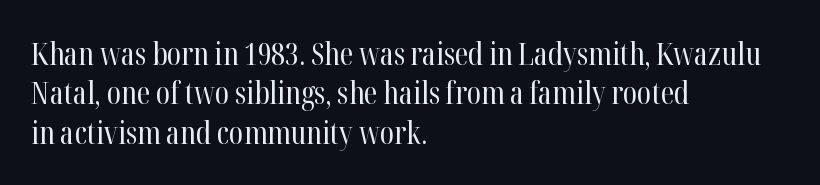
{"serif": "yes", "italic": "no", "bold": "no", "weight": "regular", "width": "condensed", "stroke_contrast": "high", "x_height": "medium", "monospaced": "no", "underline": "no", "align": "left", "line_spacing": "normal", "line_spacing_ratio": 1.27, "letter_spacing": "normal", "letter_spacing_em": 0.0, "glyph_px": 31}
